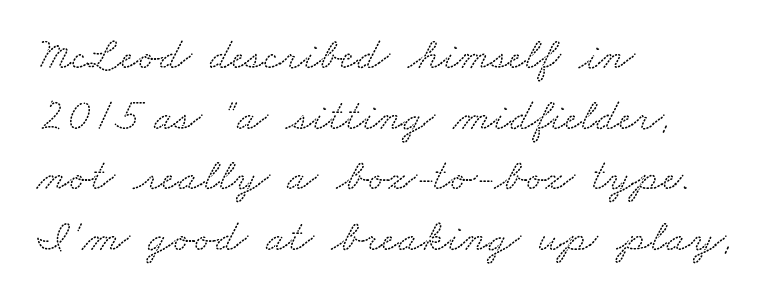
In terms of leading, this rendering sits right in the middle. Tracking here is standard; glyphs follow each other at the usual distance. The text block is weighted toward the left margin, trailing off unevenly rightward. The gap between lines stays unmarked.
